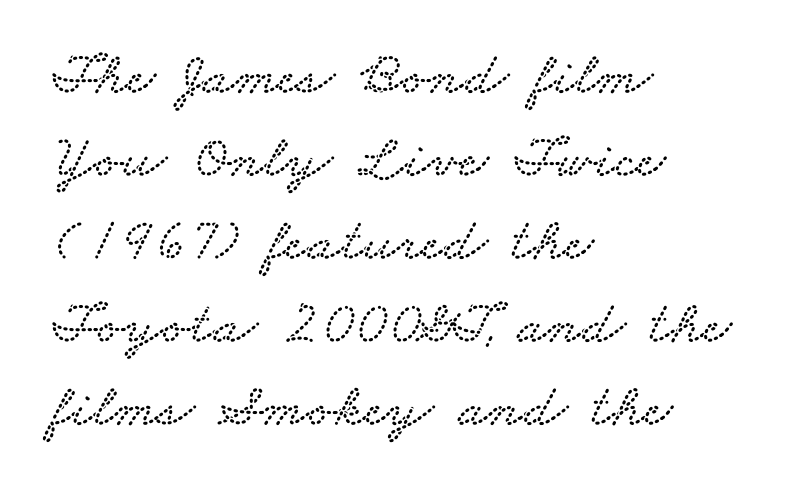
Classification — serif. No extra tracking has been applied to these lines. Is this a fixed-width face? No — the glyphs have proportional, varying widths. Horizontally, the lines are justified to the leading edge only.
